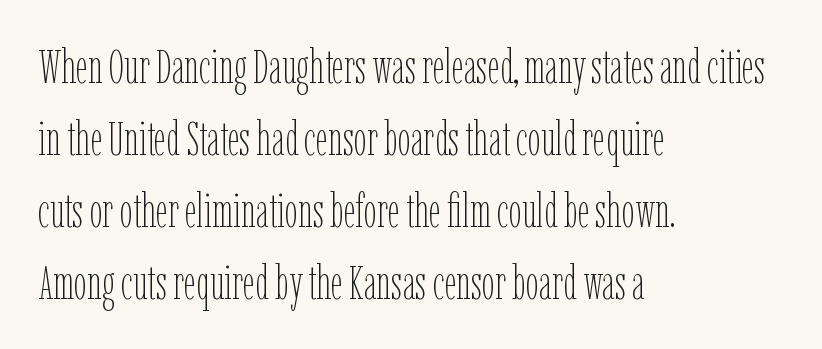
Q: Is the text bold? A: No.
Q: Is the text italic (slanted)? A: No, it is upright.
Q: Is the text underlined? A: No.
Q: How is the paragraph aligned? A: Left-aligned.
Q: Is the spacing between letters normal or unusually wide? A: Normal.
Q: Is the spacing between lines tight, normal or loose? A: Normal.
Q: Width (condensed, normal, or wide)? A: Condensed.
Q: Stroke contrast? A: Low.
Q: x-height? A: Medium.
Q: Monospaced? A: No.
